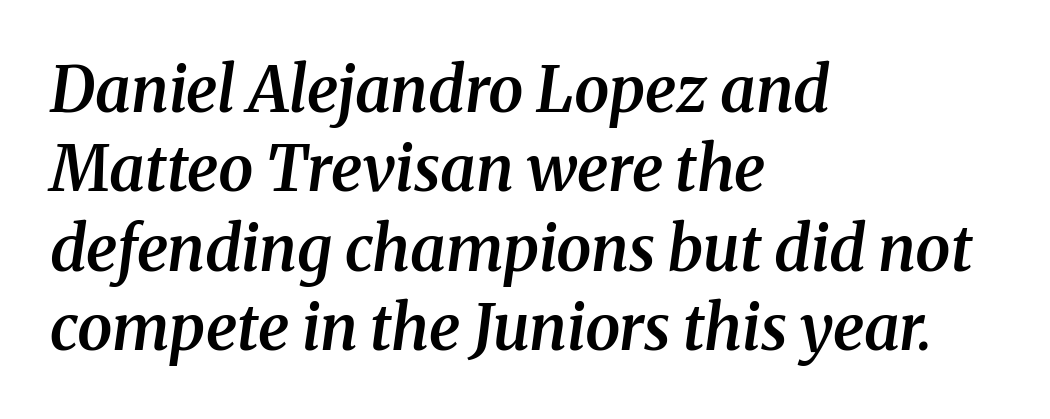
{"serif": "yes", "italic": "yes", "lean": "right", "slant_degrees": 8, "bold": "semi", "weight": "semibold", "width": "normal", "stroke_contrast": "medium", "x_height": "medium", "monospaced": "no", "underline": "no", "align": "left", "line_spacing": "normal", "line_spacing_ratio": 1.26, "letter_spacing": "normal", "letter_spacing_em": 0.0, "glyph_px": 63}
